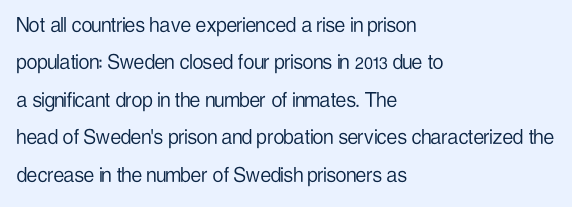
Q: Is the text bold? A: No.
Q: Is the text italic (slanted)? A: No, it is upright.
Q: Is the text underlined? A: No.
Q: How is the paragraph aligned? A: Left-aligned.
Q: Is the spacing between letters normal or unusually wide? A: Normal.
Q: Is the spacing between lines tight, normal or loose? A: Normal.
